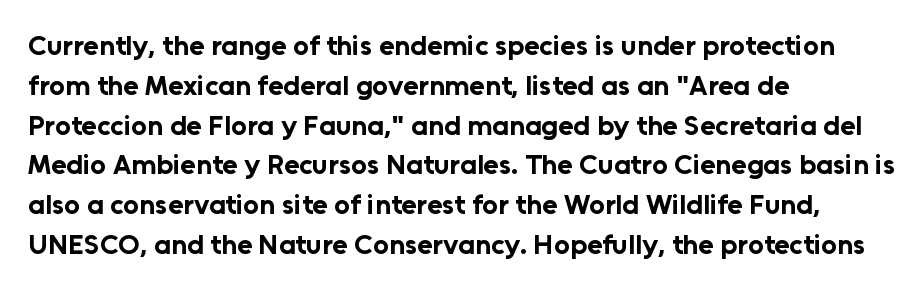
The paragraph has a hard left edge and a soft right edge. Looks like regular typesetting: each glyph gets only the width it needs. I'd call this a sans setting — the letters go barefoot. Each word holds together tightly as a unit, with standard inter-letter gaps. Caption: bold face, heavy strokes.
